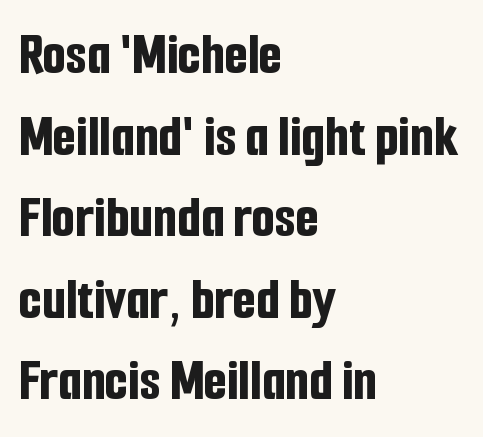
The image shows 60 px bold, condensed sans-serif type, upright; set left-aligned, normal line spacing (1.36x), normal letter spacing, not underlined; low stroke contrast and a medium x-height.
